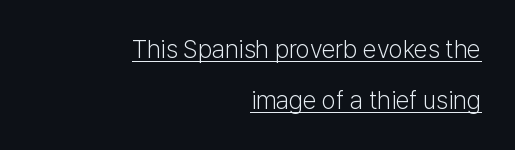
The image shows 25 px text type, upright; set right-aligned, loose line spacing (2.04x), normal letter spacing, underlined.
